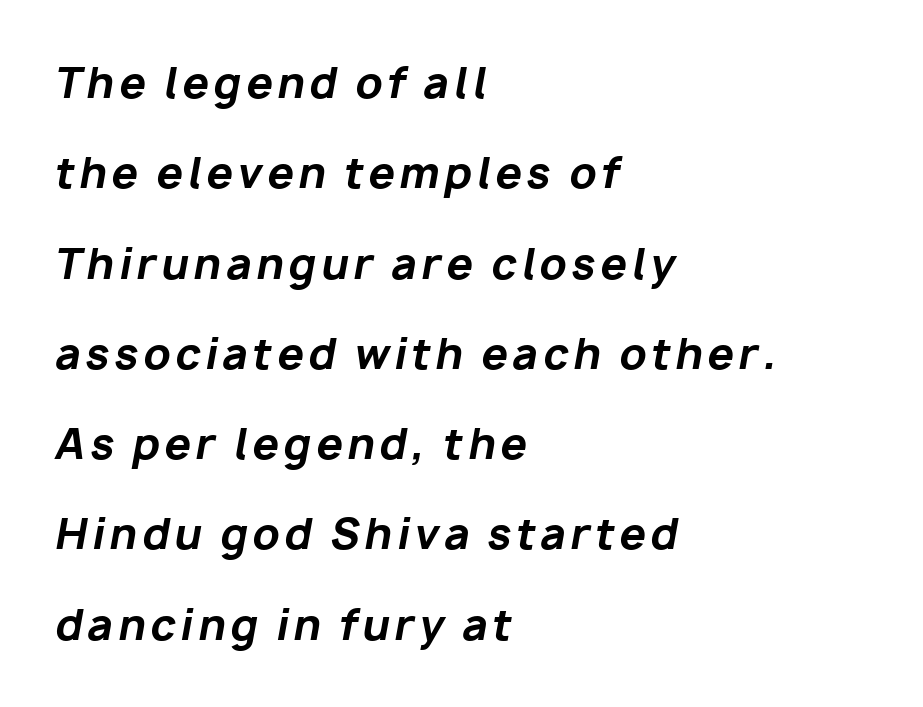
{"italic": "yes", "lean": "right", "slant_degrees": 10, "bold": "yes", "weight": "bold", "width": "normal", "stroke_contrast": "low", "x_height": "medium", "monospaced": "no", "underline": "no", "align": "left", "line_spacing": "loose", "line_spacing_ratio": 2.15, "glyph_px": 42}
